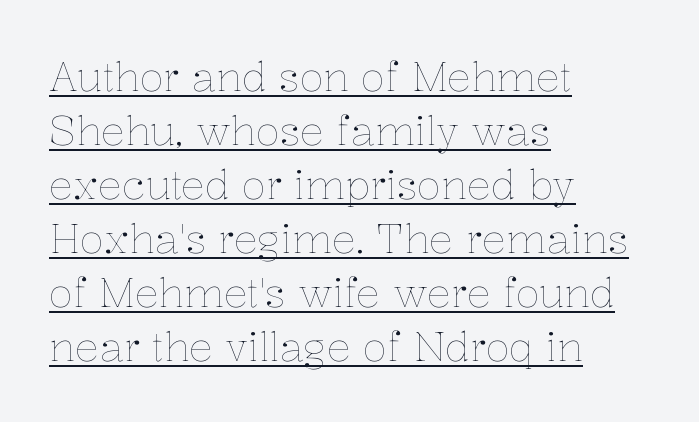
The image shows 40 px thin type, upright; set left-aligned, normal line spacing (1.35x), normal letter spacing, underlined; low stroke contrast and a medium x-height.
